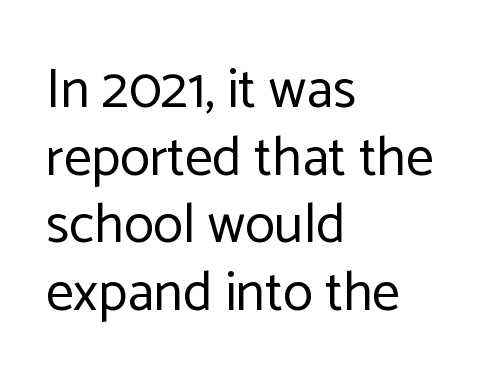
{"serif": "no", "italic": "no", "bold": "no", "weight": "regular", "width": "normal", "stroke_contrast": "low", "x_height": "medium", "monospaced": "no", "underline": "no", "align": "left", "line_spacing_ratio": 1.23, "letter_spacing": "normal", "letter_spacing_em": 0.0, "glyph_px": 55}
